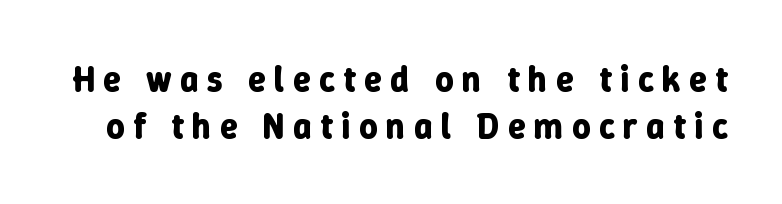
Words float on clear page, feet unadorned. The letters stand straight up with perfectly vertical stems. Compared with typical paragraphs, the rows here are spaced about the same. Think of a printed novel: that variable character pitch is what you see here. Words appear elongated and porous because spacing is wide. In terms of weight, the rendering is a true, heavy bold.
